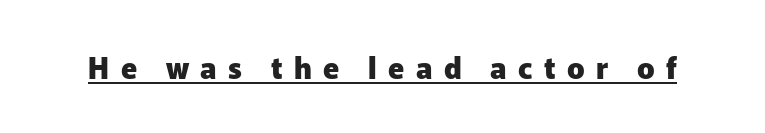
Q: Is the text bold? A: Yes.
Q: Is the text italic (slanted)? A: No, it is upright.
Q: Is the typeface a serif or a sans-serif typeface? A: Sans-serif.
Q: Is the text underlined? A: Yes.
Q: Is the spacing between letters normal or unusually wide? A: Unusually wide.
Q: Width (condensed, normal, or wide)? A: Normal.
Q: Stroke contrast? A: Low.
Q: x-height? A: Medium.
Q: Monospaced? A: No.
